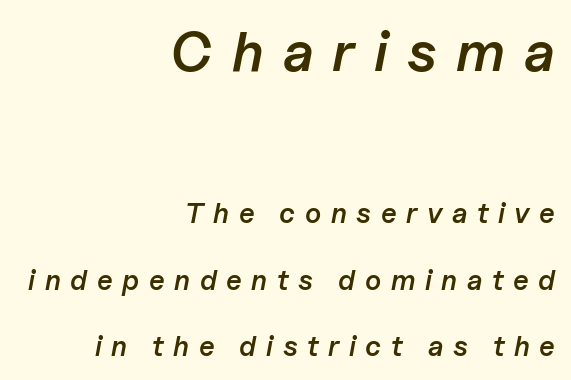
The image shows 56 px semibold type, italic (leaning right); set right-aligned, loose line spacing (2.39x), unusually wide letter spacing (+0.34 em), not underlined; the first (top) block is 2.0x larger; low stroke contrast and a medium x-height.
